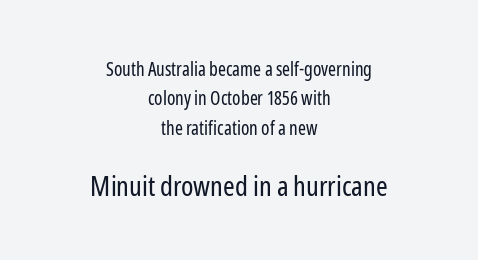
The image shows 28 px regular-weight, condensed sans-serif type, upright; set centered, normal line spacing (1.55x), normal letter spacing, not underlined; the second (bottom) block is 1.47x larger; low stroke contrast and a medium x-height.
